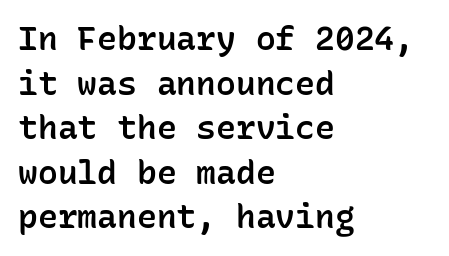
The image shows 33 px semibold sans-serif type, upright, monospaced; set left-aligned, normal line spacing (1.35x), normal letter spacing, not underlined; low stroke contrast and a medium x-height.
